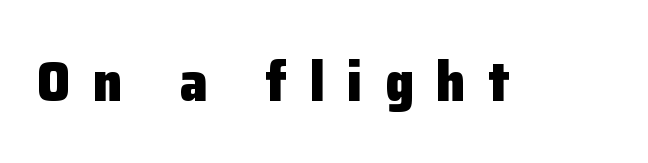
Just letters on the line, the space beneath them empty. Loose tracking; the words dissolve into strings of separated letters. Thick stems and heavy bowls — unmistakably bold. Tall strokes in this sample are plumb rather than angled. Classification — sans serif. Note the varied advance widths — an 'i' is clearly narrower than an 'm'.
